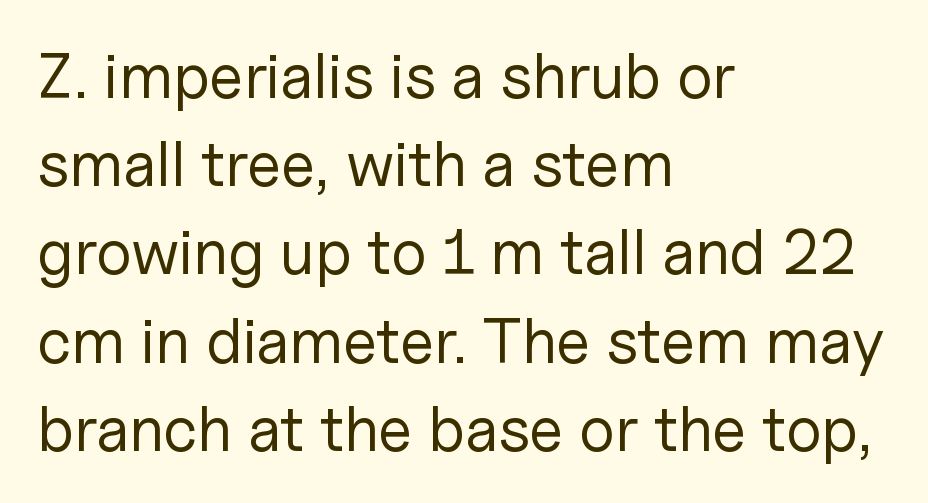
{"serif": "no", "italic": "no", "bold": "no", "weight": "regular", "width": "normal", "stroke_contrast": "low", "x_height": "medium", "monospaced": "no", "underline": "no", "align": "left", "line_spacing": "normal", "line_spacing_ratio": 1.4, "letter_spacing": "normal", "letter_spacing_em": 0.0, "glyph_px": 63}
